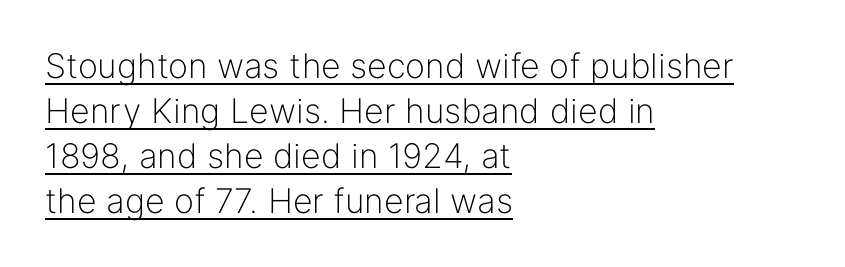
Does the type have serifs? No, each stem ends abruptly. Looks like regular typesetting: each glyph gets only the width it needs. Caption: multi-line text, flush left, ragged right. Short note: letters normally spaced. No letter is thick-stroked: the sample isn't bold.
